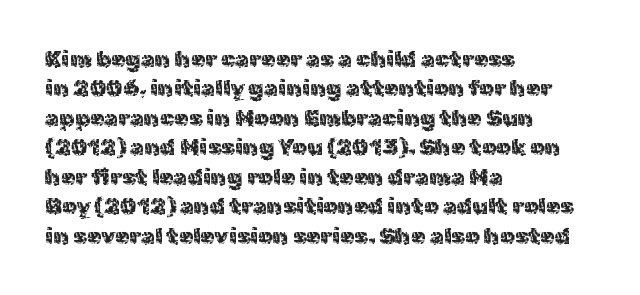
The image shows 23 px text type, upright; set left-aligned, normal line spacing (1.28x), normal letter spacing, not underlined.
